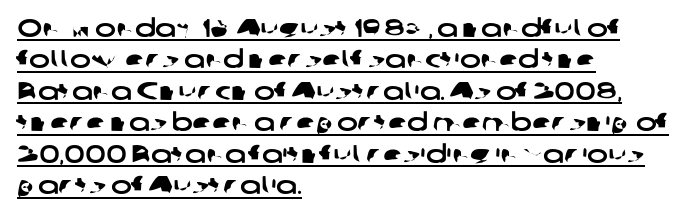
Q: Is the text underlined? A: Yes.
Q: How is the paragraph aligned? A: Left-aligned.
Q: Is the spacing between letters normal or unusually wide? A: Normal.
Q: Is the spacing between lines tight, normal or loose? A: Normal.
